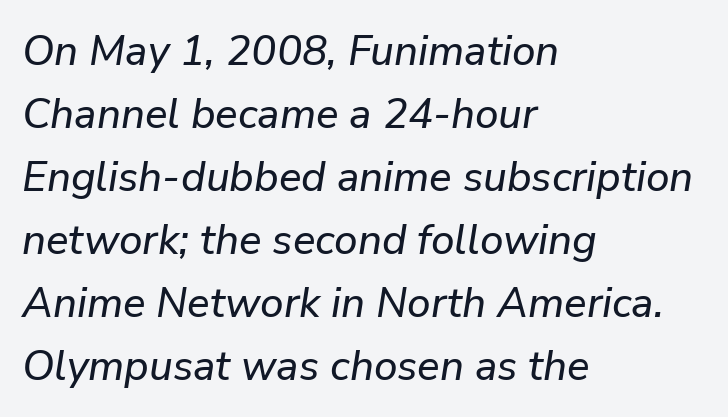
The image shows 42 px text type, italic (leaning right); set left-aligned, normal line spacing (1.5x), normal letter spacing, not underlined; low stroke contrast and a medium x-height.
